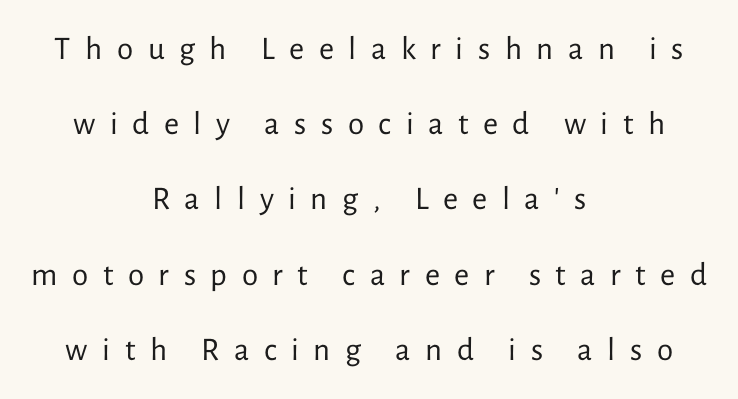
The image shows 33 px regular-weight sans-serif type, upright; set centered, loose line spacing (2.28x), unusually wide letter spacing (+0.44 em), not underlined; low stroke contrast and a medium x-height.
